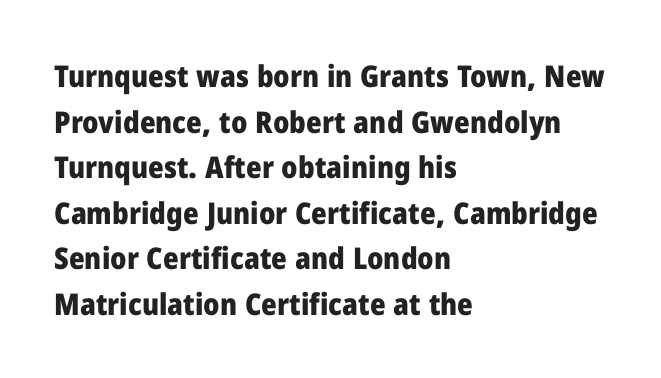
Typeset ragged right — the left edge is the straight one. Spacing between characters is what you'd get straight out of the box. Reading down the column, the eye jumps a familiar distance to each next line. Ascenders rise straight up at ninety degrees.
